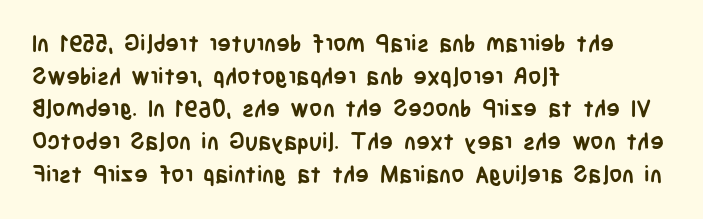
Here the glyphs are tracked normally, forming tight word shapes. One-word summary of the alignment: left. In terms of posture, this sample is upright. Notice how thick the strokes are: this is what a full bold looks like. The lines sit at an ordinary, default distance from one another.
